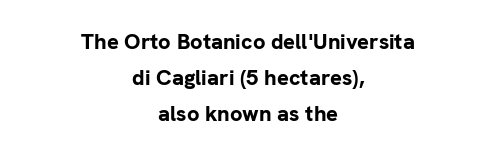
{"italic": "no", "bold": "yes", "underline": "no", "align": "center", "line_spacing": "normal", "line_spacing_ratio": 1.64, "letter_spacing": "normal", "letter_spacing_em": 0.0, "glyph_px": 22}
